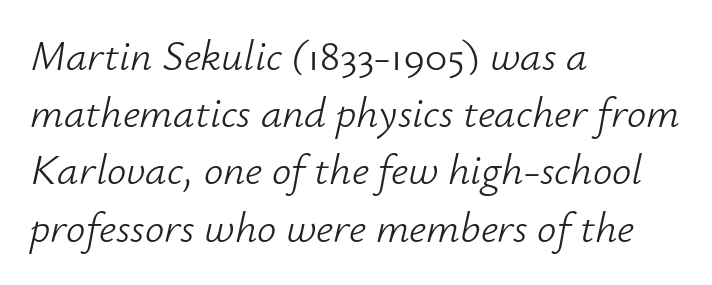
The image shows 43 px light type, italic (leaning right); set left-aligned, normal line spacing (1.33x), normal letter spacing, not underlined; low stroke contrast and a small x-height.
